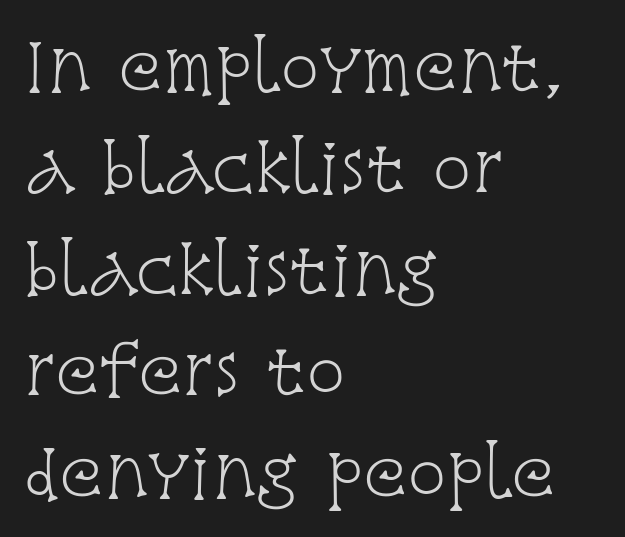
{"serif": "yes", "italic": "no", "bold": "no", "weight": "light", "width": "condensed", "stroke_contrast": "low", "x_height": "large", "monospaced": "no", "underline": "no", "align": "left", "line_spacing": "normal", "line_spacing_ratio": 1.56, "letter_spacing": "normal", "letter_spacing_em": 0.0, "glyph_px": 65}
